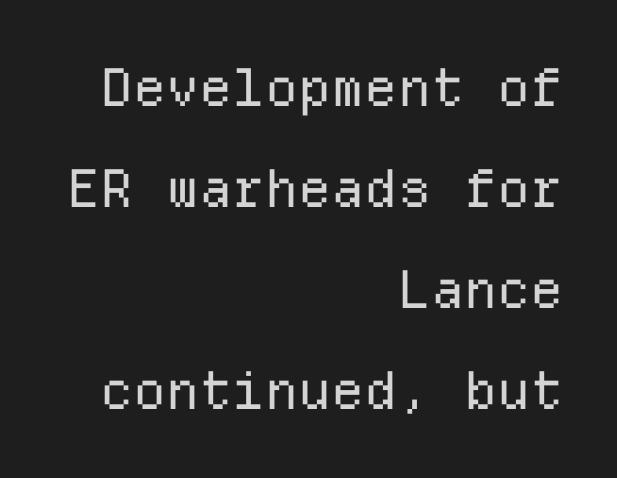
Q: Is the text bold? A: No.
Q: Is the text italic (slanted)? A: No, it is upright.
Q: Is the typeface a serif or a sans-serif typeface? A: Sans-serif.
Q: Is the text underlined? A: No.
Q: How is the paragraph aligned? A: Right-aligned.
Q: Is the spacing between letters normal or unusually wide? A: Normal.
Q: Is the spacing between lines tight, normal or loose? A: Loose.
Q: Width (condensed, normal, or wide)? A: Normal.
Q: Stroke contrast? A: Low.
Q: x-height? A: Medium.
Q: Monospaced? A: Yes.
